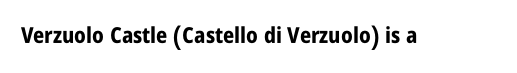
Short note: letters normally spaced. Words float on clear page, feet unadorned. The letters stand upright; this is a roman face. Heavy, bold letterforms.
